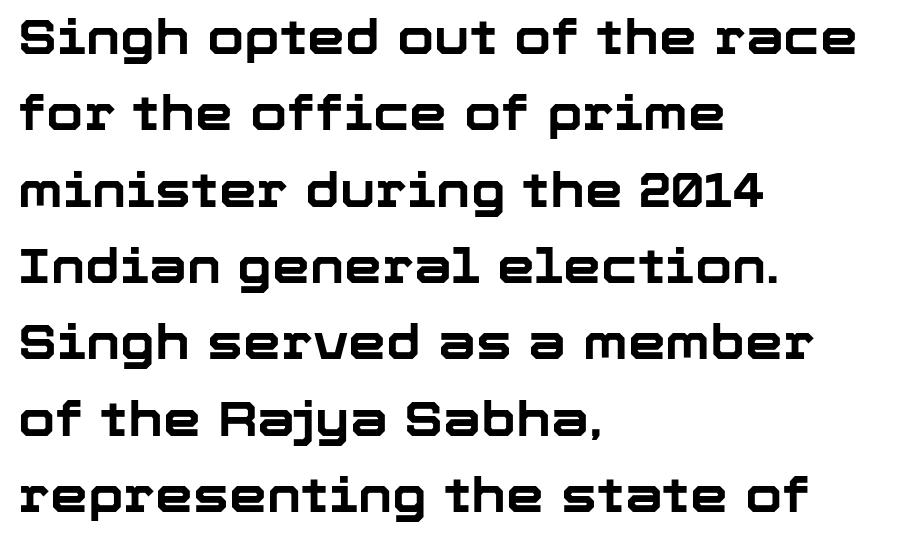
Q: Is the text bold? A: Yes.
Q: Is the text italic (slanted)? A: No, it is upright.
Q: Is the typeface a serif or a sans-serif typeface? A: Sans-serif.
Q: Is the text underlined? A: No.
Q: How is the paragraph aligned? A: Left-aligned.
Q: Is the spacing between letters normal or unusually wide? A: Normal.
Q: Is the spacing between lines tight, normal or loose? A: Normal.
Q: Width (condensed, normal, or wide)? A: Normal.
Q: Stroke contrast? A: Low.
Q: x-height? A: Medium.
Q: Monospaced? A: No.
